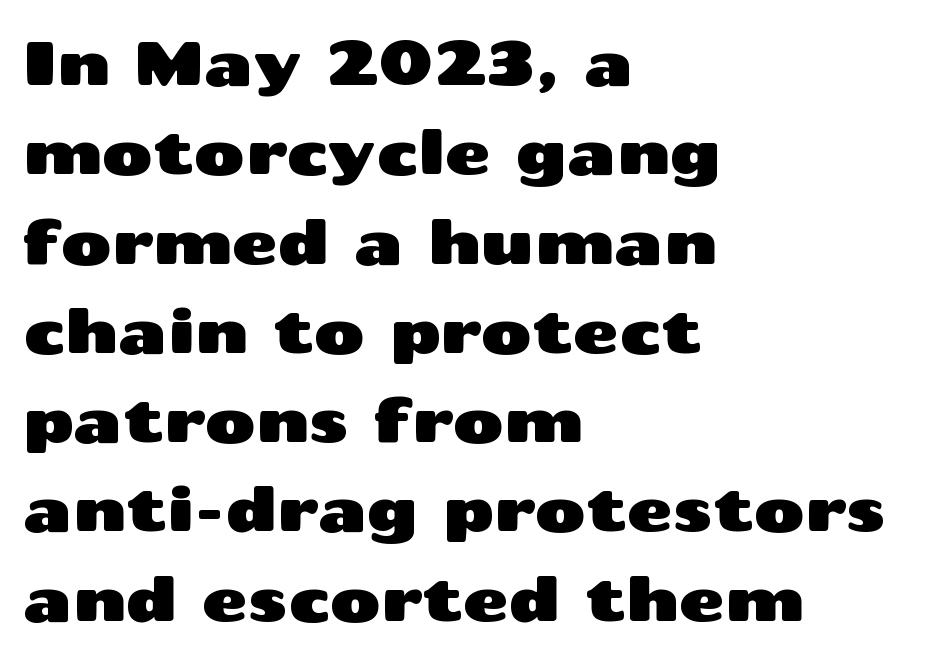
{"serif": "no", "italic": "no", "width": "wide", "stroke_contrast": "medium", "x_height": "medium", "monospaced": "no", "underline": "no", "align": "left", "line_spacing": "normal", "line_spacing_ratio": 1.44, "letter_spacing": "normal", "letter_spacing_em": 0.0, "glyph_px": 62}
